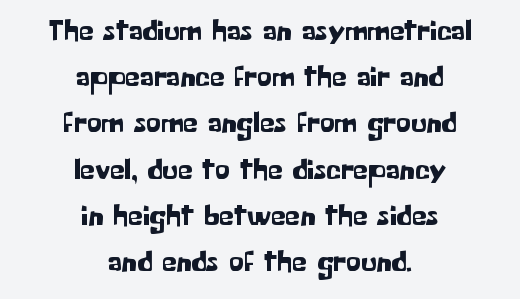
Q: Is the text italic (slanted)? A: No, it is upright.
Q: Is the typeface a serif or a sans-serif typeface? A: Sans-serif.
Q: Is the text underlined? A: No.
Q: How is the paragraph aligned? A: Centered.
Q: Is the spacing between letters normal or unusually wide? A: Normal.
Q: Is the spacing between lines tight, normal or loose? A: Normal.
Q: Width (condensed, normal, or wide)? A: Normal.
Q: Stroke contrast? A: Low.
Q: x-height? A: Medium.
Q: Monospaced? A: No.
